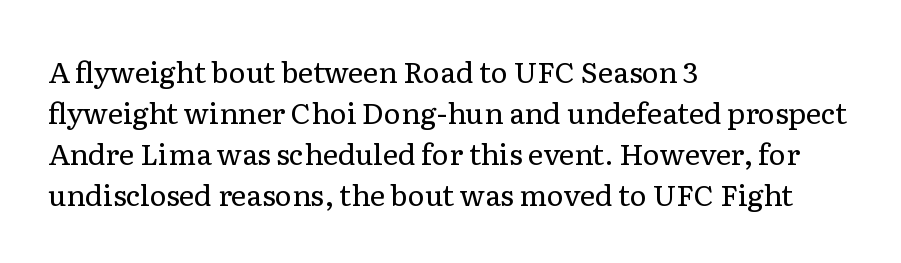
Q: Is the text bold? A: No.
Q: Is the text italic (slanted)? A: No, it is upright.
Q: Is the typeface a serif or a sans-serif typeface? A: Serif.
Q: Is the text underlined? A: No.
Q: How is the paragraph aligned? A: Left-aligned.
Q: Is the spacing between letters normal or unusually wide? A: Normal.
Q: Is the spacing between lines tight, normal or loose? A: Normal.
Q: Width (condensed, normal, or wide)? A: Normal.
Q: Stroke contrast? A: Low.
Q: x-height? A: Medium.
Q: Monospaced? A: No.
